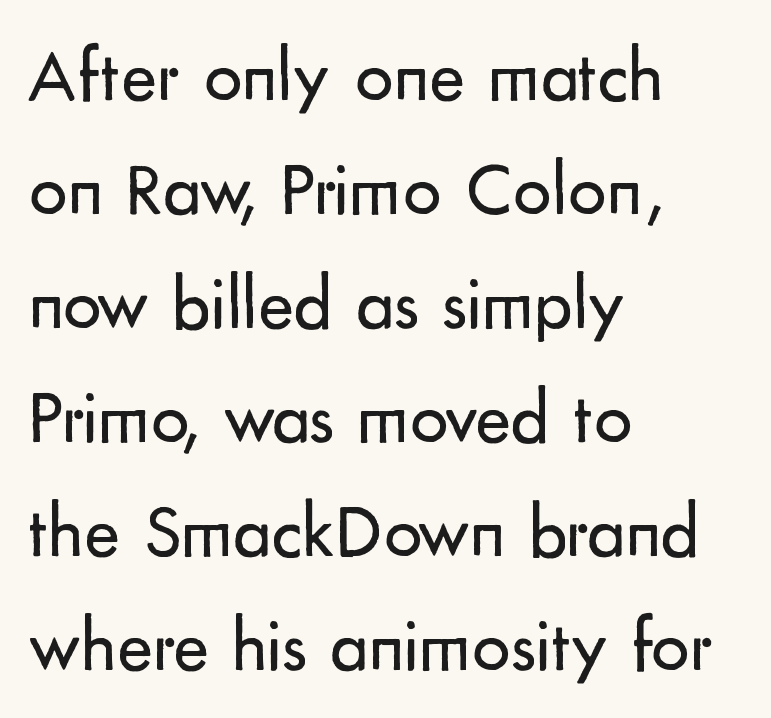
The image shows 76 px regular-weight sans-serif type, upright; set left-aligned, normal line spacing (1.5x), normal letter spacing, not underlined; low stroke contrast and a small x-height.
